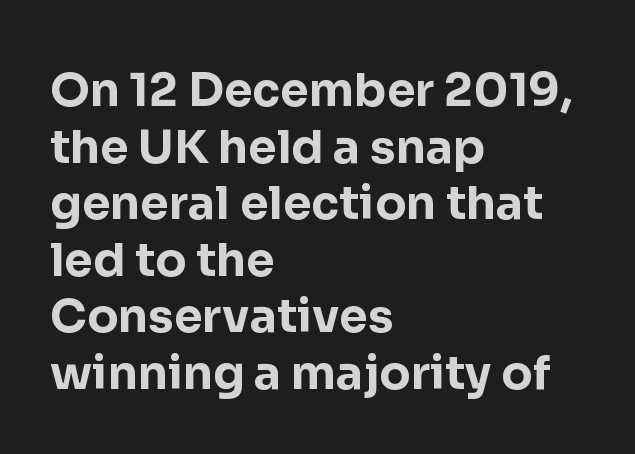
Q: Is the text bold? A: Yes.
Q: Is the text italic (slanted)? A: No, it is upright.
Q: Is the typeface a serif or a sans-serif typeface? A: Sans-serif.
Q: Is the text underlined? A: No.
Q: How is the paragraph aligned? A: Left-aligned.
Q: Is the spacing between letters normal or unusually wide? A: Normal.
Q: Width (condensed, normal, or wide)? A: Normal.
Q: Stroke contrast? A: Low.
Q: x-height? A: Medium.
Q: Monospaced? A: No.
